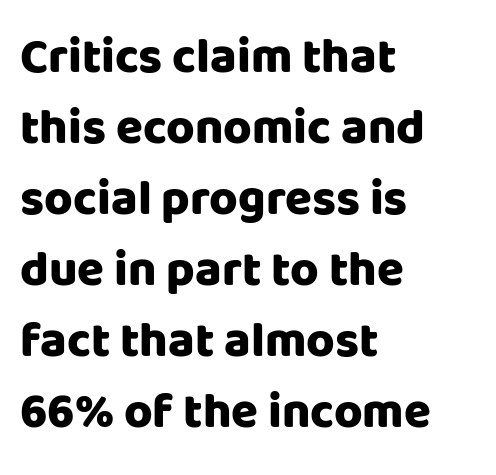
{"serif": "no", "italic": "no", "bold": "yes", "weight": "heavy", "width": "normal", "stroke_contrast": "low", "x_height": "large", "monospaced": "no", "underline": "no", "align": "left", "line_spacing": "normal", "line_spacing_ratio": 1.45, "letter_spacing": "normal", "letter_spacing_em": 0.0, "glyph_px": 49}
